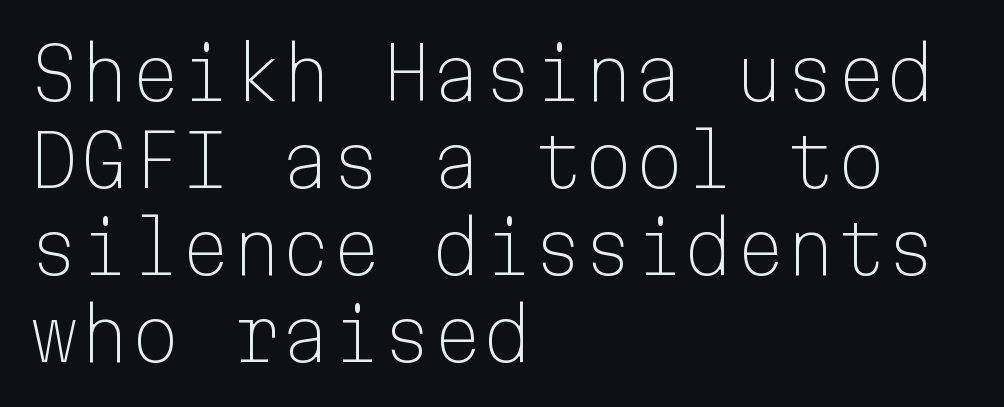
These lines are set flush left with a ragged right edge. You could count columns in this text — the font is strictly monospaced. The specimen omits any rule beneath the text block's lines. This is sans-serif lettering, the kind often seen on screens and signage.
